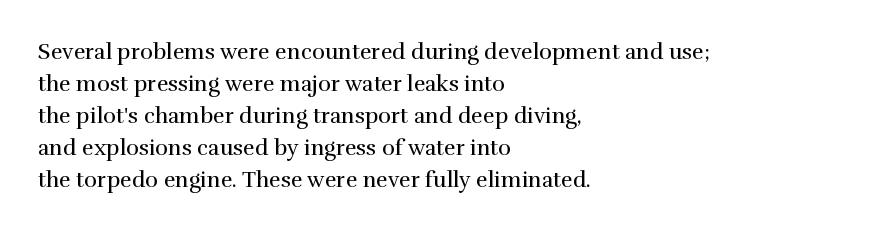
Q: Is the text bold? A: No.
Q: Is the text italic (slanted)? A: No, it is upright.
Q: Is the text underlined? A: No.
Q: How is the paragraph aligned? A: Left-aligned.
Q: Is the spacing between letters normal or unusually wide? A: Normal.
Q: Is the spacing between lines tight, normal or loose? A: Normal.
